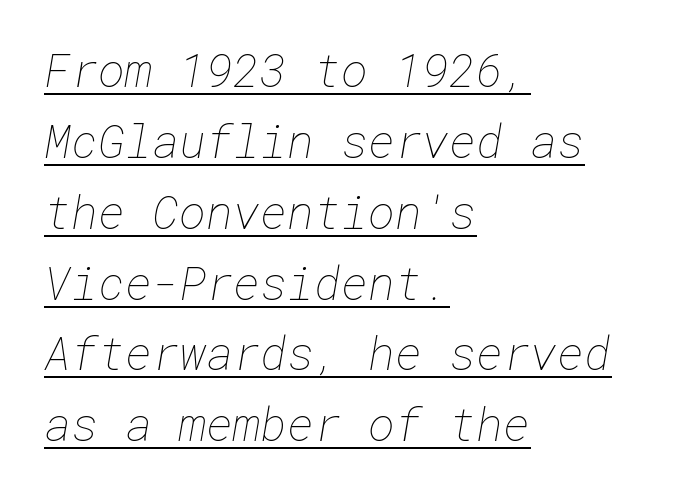
Tracking value appears to be zero — textbook default spacing. Line starts are locked; line ends wander. Glance below the letters and you will spot a drawn line. Regarding leading, the lines here are spaced in the standard way.
